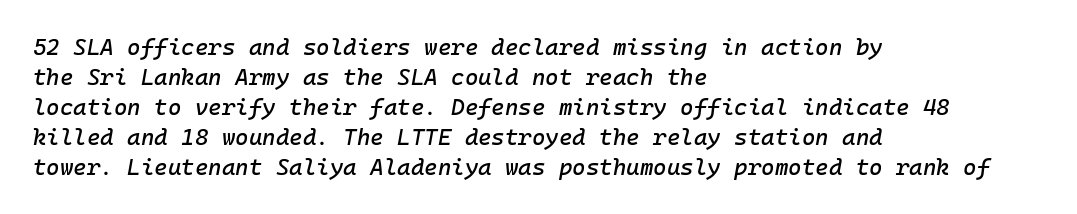
{"italic": "yes", "lean": "right", "slant_degrees": 10, "underline": "no", "align": "left", "line_spacing": "normal", "line_spacing_ratio": 1.3, "letter_spacing": "normal", "letter_spacing_em": 0.0, "glyph_px": 23}
